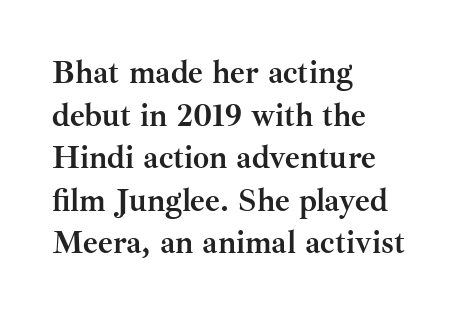
{"serif": "yes", "italic": "no", "bold": "yes", "weight": "semibold", "width": "normal", "stroke_contrast": "medium", "x_height": "small", "monospaced": "no", "underline": "no", "align": "left", "line_spacing": "normal", "line_spacing_ratio": 1.33, "letter_spacing": "normal", "letter_spacing_em": 0.0, "glyph_px": 32}
